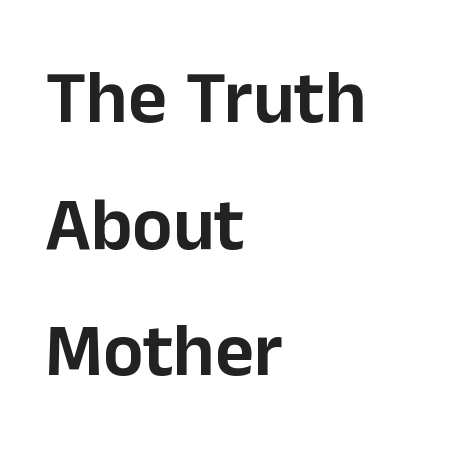
How would I describe the line gaps? Plain and ordinary. The face used here is proportionally spaced, like ordinary book or web type. The passage shown has conventional tracking throughout. Line beginnings align vertically; line endings do not.
